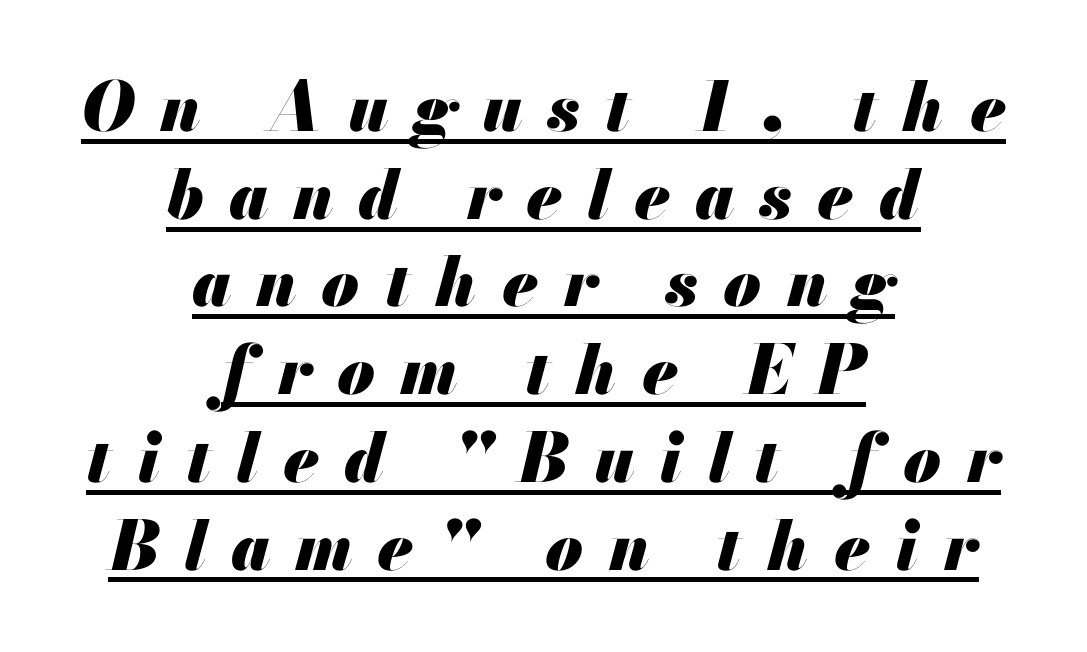
{"italic": "yes", "lean": "right", "slant_degrees": 13, "bold": "yes", "weight": "heavy", "width": "normal", "stroke_contrast": "medium", "x_height": "small", "monospaced": "no", "underline": "yes", "align": "center", "line_spacing": "normal", "line_spacing_ratio": 1.29, "letter_spacing": "wide", "letter_spacing_em": 0.37, "glyph_px": 68}
